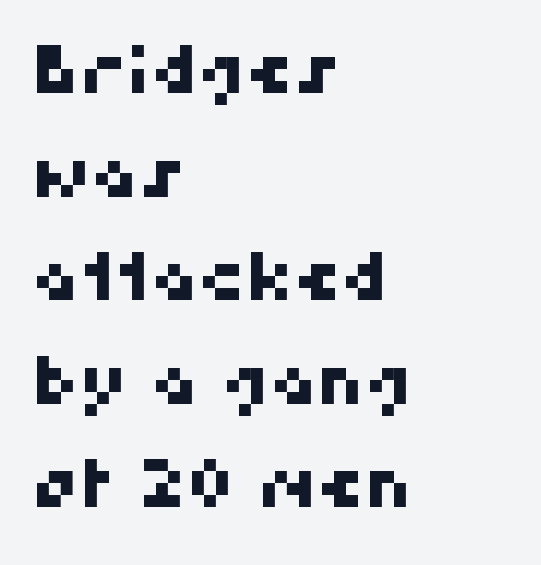
{"serif": "no", "width": "normal", "stroke_contrast": "high", "x_height": "medium", "monospaced": "no", "underline": "no", "align": "left", "line_spacing": "normal", "line_spacing_ratio": 1.57, "letter_spacing": "normal", "letter_spacing_em": 0.0, "glyph_px": 66}
